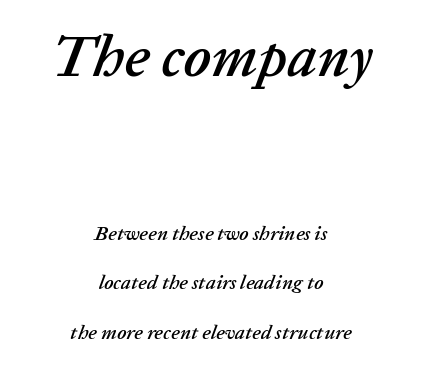
{"italic": "yes", "lean": "right", "slant_degrees": 20, "width": "normal", "stroke_contrast": "low", "x_height": "medium", "monospaced": "no", "underline": "no", "align": "center", "line_spacing": "loose", "line_spacing_ratio": 2.47, "letter_spacing": "normal", "letter_spacing_em": 0.0, "larger_block": "first", "size_ratio": 2.95, "glyph_px": 59}
